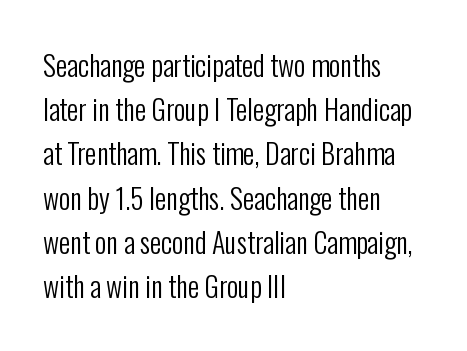
Q: Is the text bold? A: No.
Q: Is the text italic (slanted)? A: No, it is upright.
Q: Is the typeface a serif or a sans-serif typeface? A: Sans-serif.
Q: Is the text underlined? A: No.
Q: How is the paragraph aligned? A: Left-aligned.
Q: Is the spacing between letters normal or unusually wide? A: Normal.
Q: Is the spacing between lines tight, normal or loose? A: Normal.
Q: Width (condensed, normal, or wide)? A: Condensed.
Q: Stroke contrast? A: Low.
Q: x-height? A: Medium.
Q: Monospaced? A: No.
